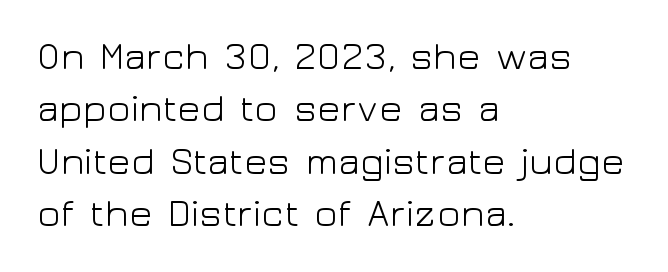
The font's upright variant was chosen for this text. Each letter keeps its own natural width here, so spacing adapts to shape. Reading down the block, your eye returns to a fixed left position each line. Is the type heavy? It reads as light-to-regular instead. You can tell from the bare stems that sans-serif type was used.
